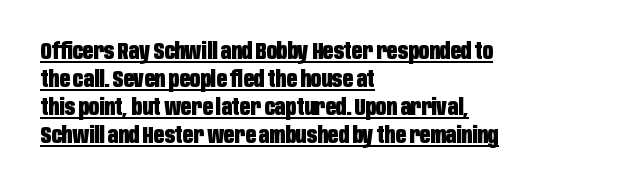
Set as a true bold cut, around the 700 mark. The typography opts for an upright posture over an oblique one. Tracking value appears to be zero — textbook default spacing. Alignment: flush left.
